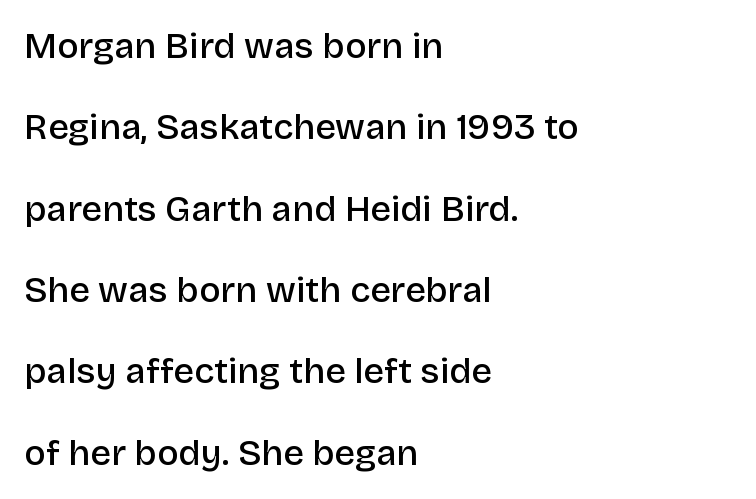
These lines are rendered in a variable-pitch font. All the whitespace from short lines collects on the right. Vertically, the passage feels expansive, rows floating well apart. Letterform terminals end flat and unadorned throughout the passage. Every stem runs plumb, perpendicular to the baseline.
